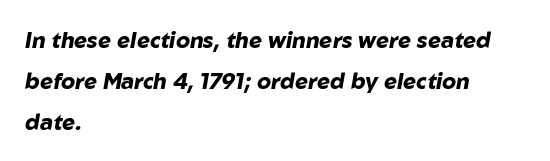
Q: Is the text bold? A: Yes.
Q: Is the text italic (slanted)? A: Yes, it leans right by about 10 degrees.
Q: Is the text underlined? A: No.
Q: How is the paragraph aligned? A: Left-aligned.
Q: Is the spacing between letters normal or unusually wide? A: Normal.
